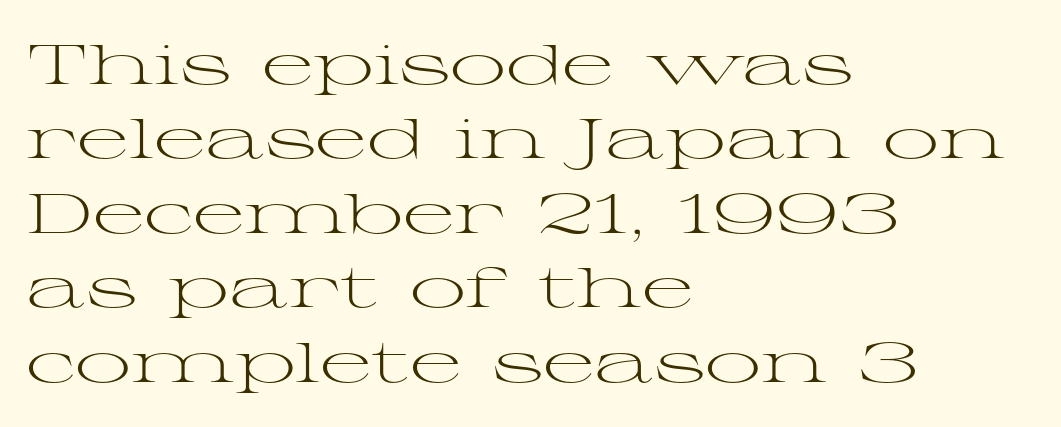
The image shows 56 px light, wide serif type, upright; set left-aligned, normal line spacing (1.33x), normal letter spacing, not underlined; medium stroke contrast and a medium x-height.
